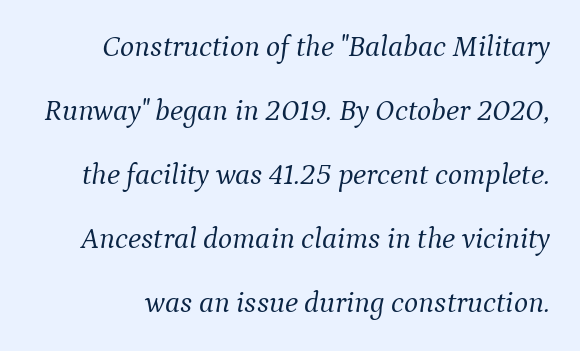
Check where the strokes stop: tiny serifs finish them off. Successive baselines arrive slowly, with a big drop between each. A typesetter would call this zero additional tracking. Unbolded letterforms with no extra heft. Every character sits at an angle, as italics do.
